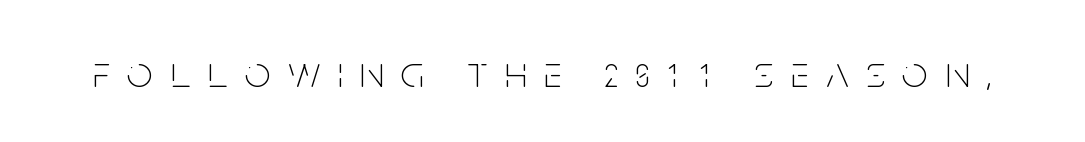
{"serif": "no", "italic": "no", "bold": "no", "weight": "thin", "width": "condensed", "stroke_contrast": "low", "x_height": "large", "monospaced": "no", "underline": "no", "letter_spacing": "wide", "letter_spacing_em": 0.39, "glyph_px": 45}
